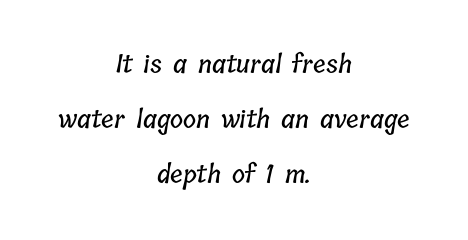
{"underline": "no", "align": "center", "line_spacing": "loose", "line_spacing_ratio": 2.2, "letter_spacing": "normal", "letter_spacing_em": 0.0, "glyph_px": 25}
